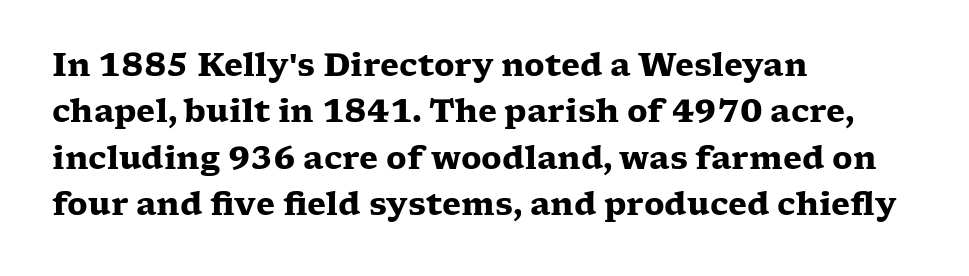
Q: Is the text bold? A: Yes.
Q: Is the text italic (slanted)? A: No, it is upright.
Q: Is the typeface a serif or a sans-serif typeface? A: Serif.
Q: Is the text underlined? A: No.
Q: How is the paragraph aligned? A: Left-aligned.
Q: Is the spacing between letters normal or unusually wide? A: Normal.
Q: Is the spacing between lines tight, normal or loose? A: Normal.
Q: Width (condensed, normal, or wide)? A: Wide.
Q: Stroke contrast? A: Low.
Q: x-height? A: Medium.
Q: Monospaced? A: No.
